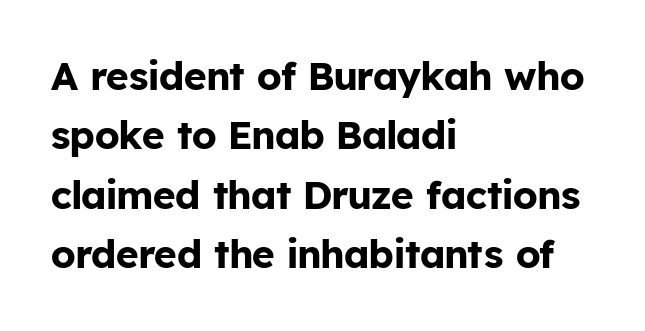
Type without underlining. Heft: maximum for text — a bold. Notice how descenders clear the ascenders below comfortably — that's standard leading. Compared with a centered layout, this one pins lines to the left instead.
